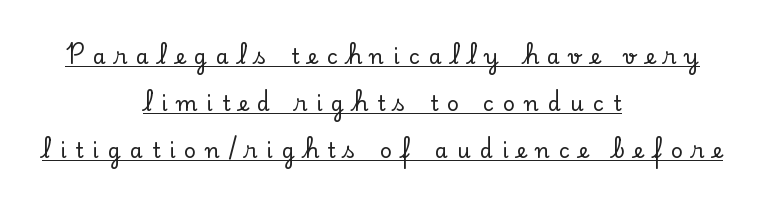
{"italic": "no", "underline": "yes", "align": "center", "line_spacing": "loose", "line_spacing_ratio": 2.24, "letter_spacing": "wide", "letter_spacing_em": 0.43, "glyph_px": 21}
